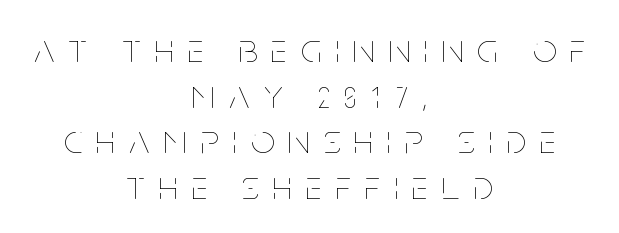
Teacher's note: observe the equal gaps on both sides — that is centered alignment. Glance below the letters and you will spot only blank space. Stroke thickness stays within the range of a standard reading face or lighter. The space between consecutive lines is stingy.
